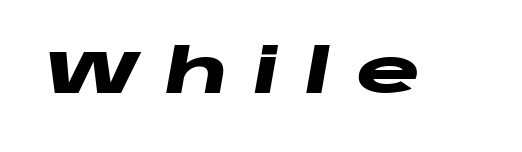
{"italic": "yes", "lean": "right", "slant_degrees": 10, "bold": "yes", "weight": "heavy", "width": "wide", "stroke_contrast": "low", "x_height": "large", "monospaced": "no", "underline": "no", "letter_spacing": "wide", "letter_spacing_em": 0.4, "glyph_px": 61}
